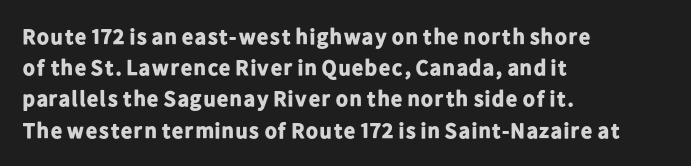
{"italic": "no", "bold": "yes", "underline": "no", "align": "left", "line_spacing": "normal", "line_spacing_ratio": 1.42, "letter_spacing": "normal", "letter_spacing_em": 0.0, "glyph_px": 22}
